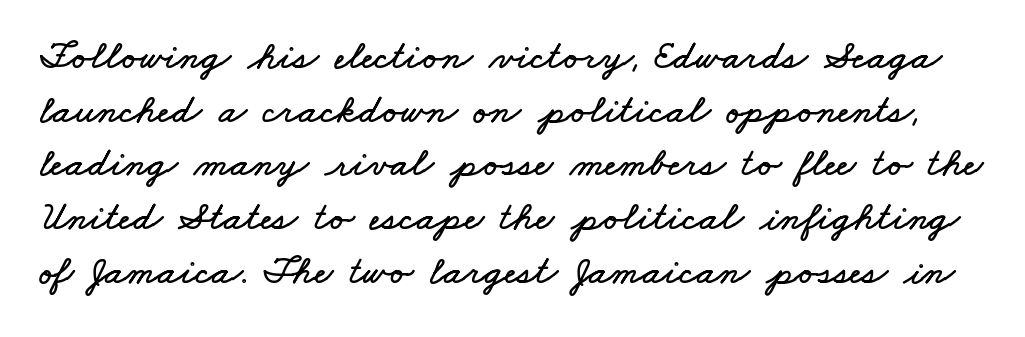
Q: Is the text underlined? A: No.
Q: Is the spacing between letters normal or unusually wide? A: Normal.
Q: Is the spacing between lines tight, normal or loose? A: Normal.
Q: Width (condensed, normal, or wide)? A: Wide.
Q: Stroke contrast? A: Low.
Q: x-height? A: Small.
Q: Monospaced? A: No.
